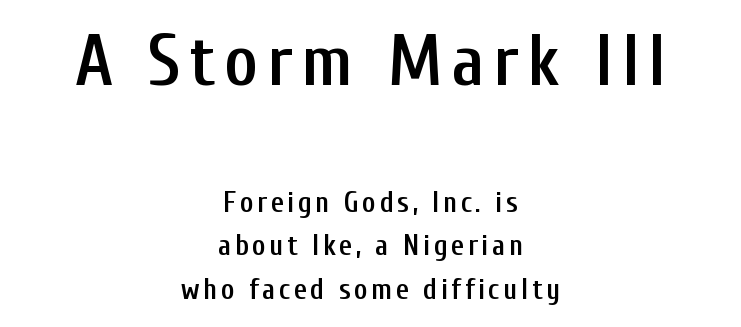
Q: Is the text bold? A: Semi-bold.
Q: Is the text italic (slanted)? A: No, it is upright.
Q: Is the typeface a serif or a sans-serif typeface? A: Sans-serif.
Q: Is the text underlined? A: No.
Q: How is the paragraph aligned? A: Centered.
Q: Is the spacing between lines tight, normal or loose? A: Normal.
Q: Which block of text is set in a larger size, the first (top) or the second (bottom)? A: The first (top) one.
Q: Width (condensed, normal, or wide)? A: Condensed.
Q: Stroke contrast? A: Low.
Q: x-height? A: Medium.
Q: Monospaced? A: No.
